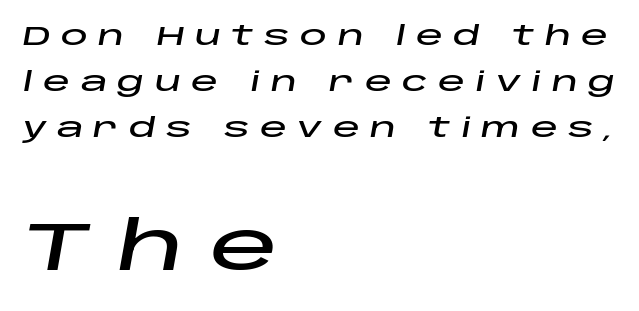
Tall strokes in this sample are angled rather than plumb. A normal amount of white space separates one row of letters from the next. Only glyphs here, with clear space below each row. Top chunk: small. Bottom chunk: large. The rendering anchors every line to the left-hand side. Varying glyph widths throughout — classic text-font behaviour.
